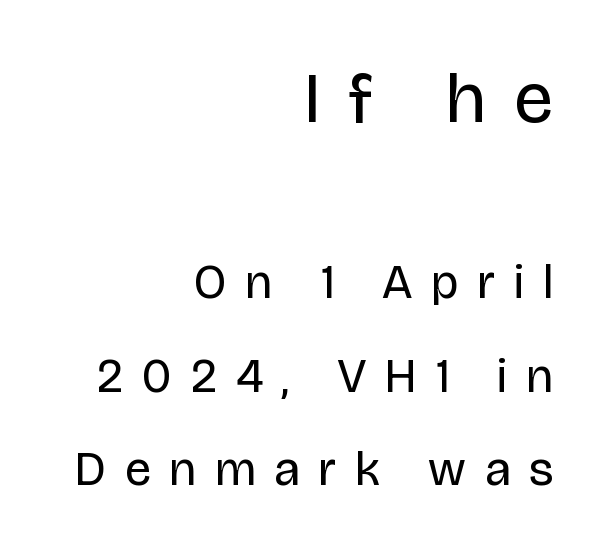
Q: Is the text bold? A: No.
Q: Is the text italic (slanted)? A: No, it is upright.
Q: Is the typeface a serif or a sans-serif typeface? A: Sans-serif.
Q: Is the text underlined? A: No.
Q: How is the paragraph aligned? A: Right-aligned.
Q: Is the spacing between letters normal or unusually wide? A: Unusually wide.
Q: Is the spacing between lines tight, normal or loose? A: Loose.
Q: Which block of text is set in a larger size, the first (top) or the second (bottom)? A: The first (top) one.
Q: Width (condensed, normal, or wide)? A: Normal.
Q: Stroke contrast? A: Low.
Q: x-height? A: Large.
Q: Monospaced? A: No.
